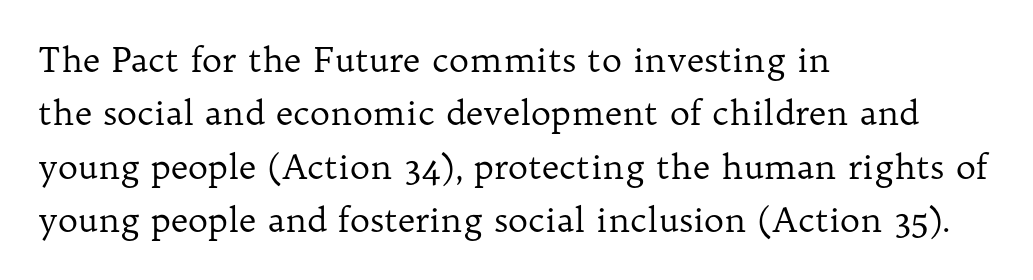
The image shows 34 px regular-weight serif type, upright; set left-aligned, normal line spacing (1.57x), normal letter spacing, not underlined; low stroke contrast and a medium x-height.
